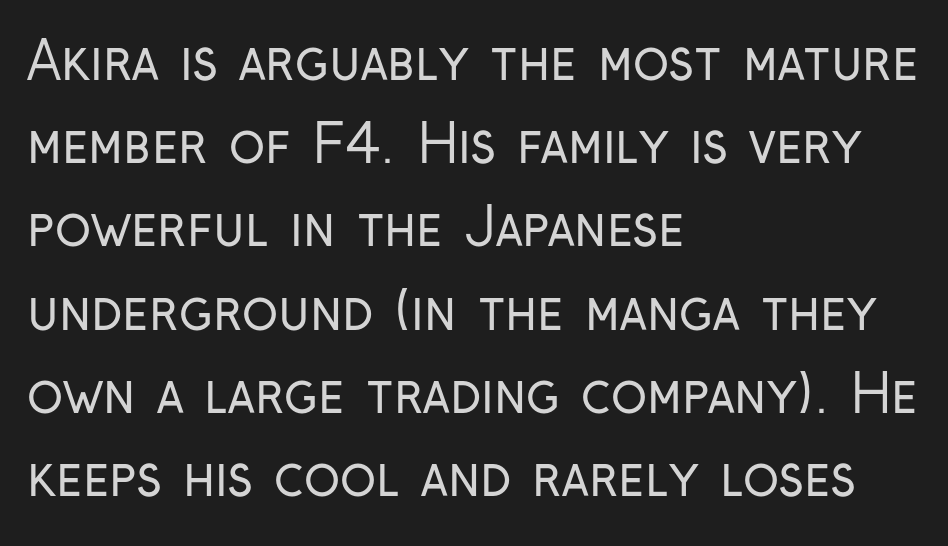
Q: Is the text bold? A: No.
Q: Is the text italic (slanted)? A: No, it is upright.
Q: Is the typeface a serif or a sans-serif typeface? A: Sans-serif.
Q: Is the text underlined? A: No.
Q: How is the paragraph aligned? A: Left-aligned.
Q: Is the spacing between letters normal or unusually wide? A: Normal.
Q: Is the spacing between lines tight, normal or loose? A: Normal.
Q: Width (condensed, normal, or wide)? A: Condensed.
Q: Stroke contrast? A: Low.
Q: x-height? A: Medium.
Q: Monospaced? A: No.
